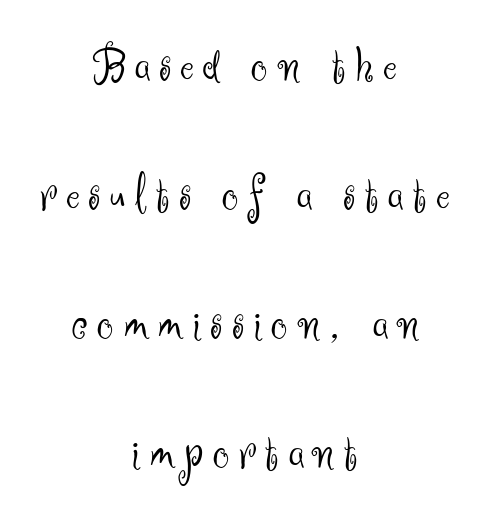
Vertical spacing — loose. The passage shown is typeset with a sans-serif family. Stroke thickness stays within the range of a standard reading face or lighter. Tall strokes in this sample are plumb rather than angled. Note the varied advance widths — an 'i' is clearly narrower than an 'm'.
